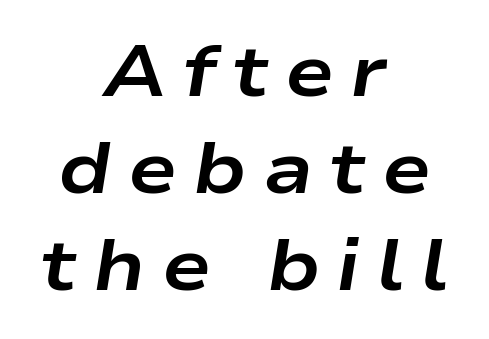
Q: Is the text bold? A: Yes.
Q: Is the text italic (slanted)? A: Yes, it leans right by about 9 degrees.
Q: Is the text underlined? A: No.
Q: How is the paragraph aligned? A: Centered.
Q: Is the spacing between letters normal or unusually wide? A: Unusually wide.
Q: Is the spacing between lines tight, normal or loose? A: Normal.
Q: Width (condensed, normal, or wide)? A: Wide.
Q: Stroke contrast? A: Low.
Q: x-height? A: Medium.
Q: Monospaced? A: No.
